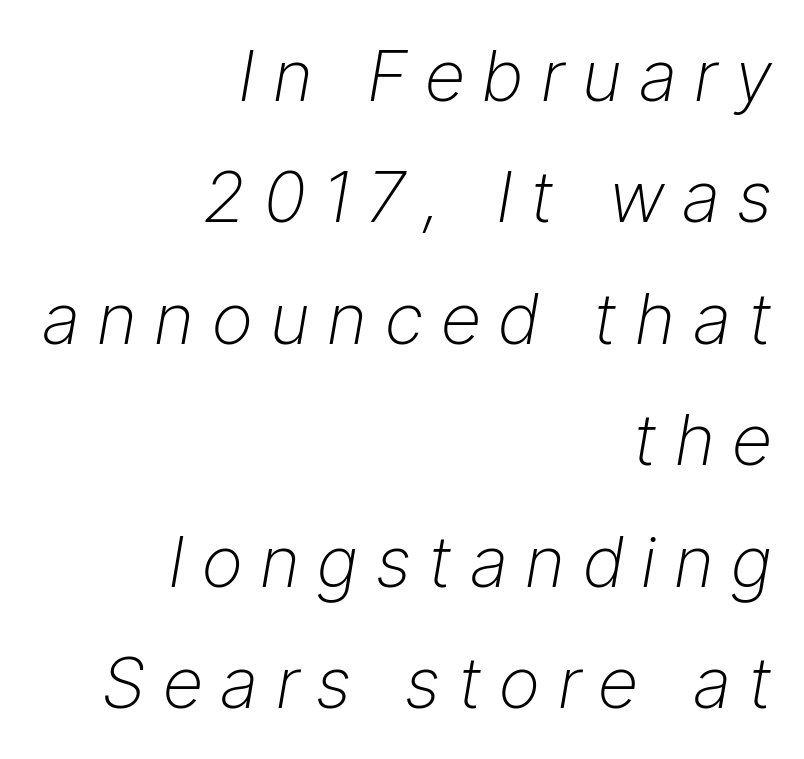
Q: Is the text bold? A: No.
Q: Is the text italic (slanted)? A: Yes, it leans right by about 9 degrees.
Q: Is the text underlined? A: No.
Q: How is the paragraph aligned? A: Right-aligned.
Q: Is the spacing between letters normal or unusually wide? A: Unusually wide.
Q: Width (condensed, normal, or wide)? A: Normal.
Q: Stroke contrast? A: Low.
Q: x-height? A: Medium.
Q: Monospaced? A: No.
